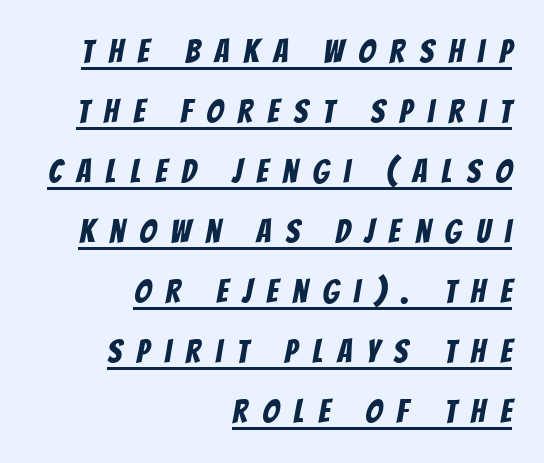
{"serif": "no", "width": "condensed", "stroke_contrast": "low", "x_height": "large", "monospaced": "no", "underline": "yes", "align": "right", "line_spacing_ratio": 1.82, "letter_spacing": "wide", "letter_spacing_em": 0.45, "glyph_px": 33}
